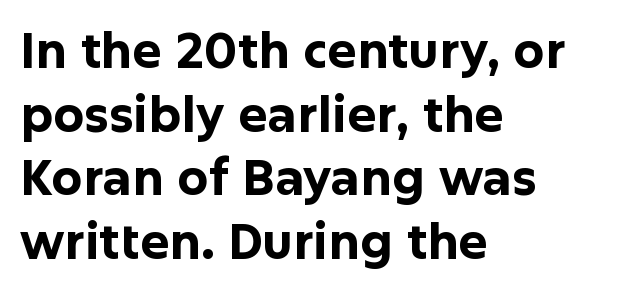
Regarding leading, the lines here are spaced in the standard way. Is this a fixed-width face? No — the glyphs have proportional, varying widths. Nope, not italic — everything's standing straight. There is no visible air inserted between adjacent glyphs.
